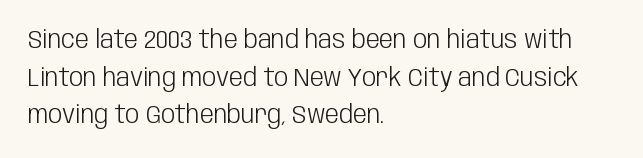
The face used here is rendered with its standard letterfit. Just letters on the line, the space beneath them empty. Caption: face not bold, strokes unweighted. Line spacing here is normal.
